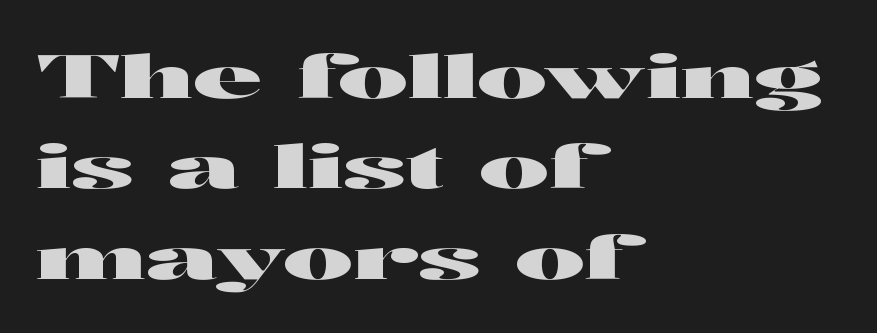
{"serif": "no", "italic": "no", "width": "wide", "stroke_contrast": "high", "x_height": "medium", "monospaced": "no", "underline": "no", "align": "left", "line_spacing": "normal", "line_spacing_ratio": 1.53, "letter_spacing": "normal", "letter_spacing_em": 0.0, "glyph_px": 59}
